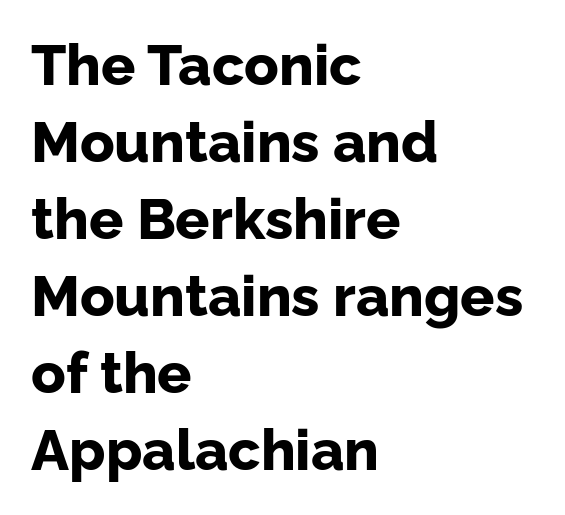
Q: Is the text bold? A: Yes.
Q: Is the text italic (slanted)? A: No, it is upright.
Q: Is the typeface a serif or a sans-serif typeface? A: Sans-serif.
Q: Is the text underlined? A: No.
Q: How is the paragraph aligned? A: Left-aligned.
Q: Is the spacing between letters normal or unusually wide? A: Normal.
Q: Is the spacing between lines tight, normal or loose? A: Normal.
Q: Width (condensed, normal, or wide)? A: Normal.
Q: Stroke contrast? A: Low.
Q: x-height? A: Medium.
Q: Monospaced? A: No.
